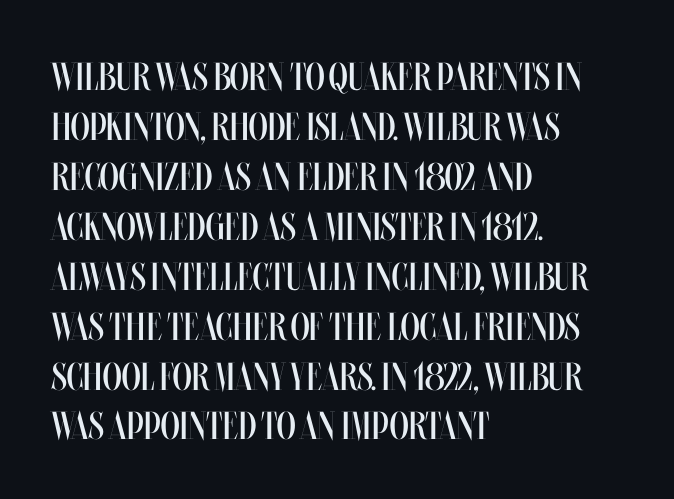
{"italic": "no", "bold": "no", "weight": "regular", "width": "condensed", "stroke_contrast": "medium", "x_height": "large", "monospaced": "no", "underline": "no", "align": "left", "line_spacing": "normal", "line_spacing_ratio": 1.28, "letter_spacing": "normal", "letter_spacing_em": 0.0, "glyph_px": 39}
